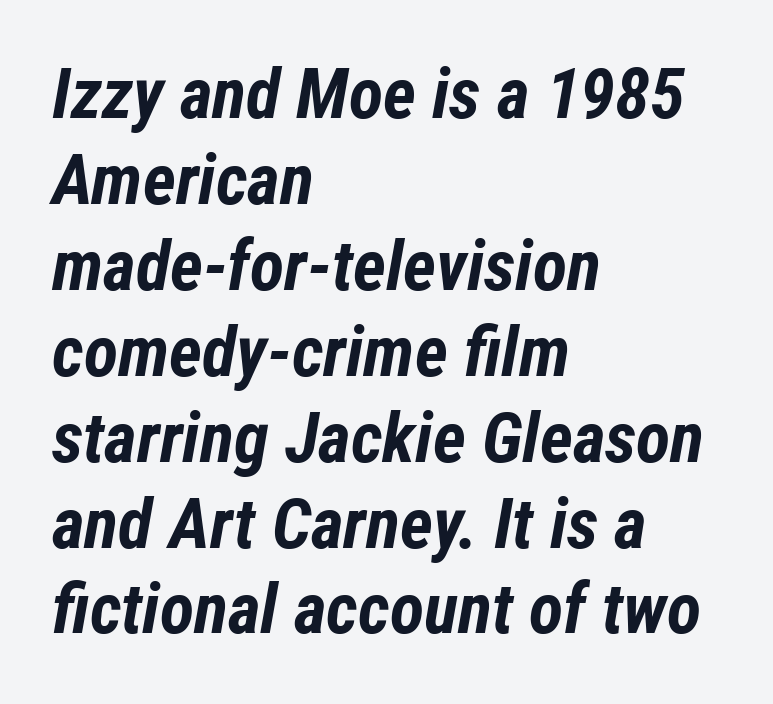
Q: Is the text bold? A: Yes.
Q: Is the text italic (slanted)? A: Yes, it leans right by about 12 degrees.
Q: Is the text underlined? A: No.
Q: How is the paragraph aligned? A: Left-aligned.
Q: Is the spacing between letters normal or unusually wide? A: Normal.
Q: Width (condensed, normal, or wide)? A: Condensed.
Q: Stroke contrast? A: Low.
Q: x-height? A: Medium.
Q: Monospaced? A: No.
